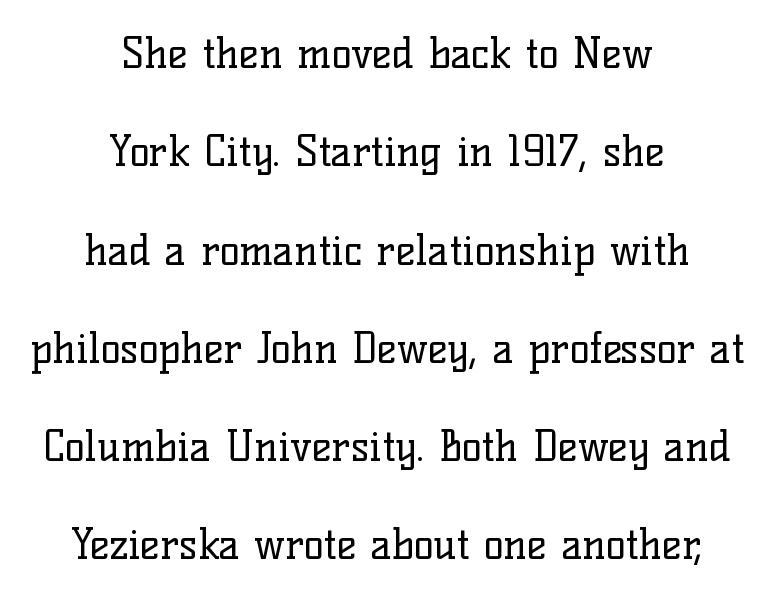
{"serif": "yes", "italic": "no", "bold": "no", "weight": "regular", "width": "normal", "stroke_contrast": "low", "x_height": "medium", "monospaced": "no", "underline": "no", "align": "center", "line_spacing": "loose", "line_spacing_ratio": 2.34, "letter_spacing": "normal", "letter_spacing_em": 0.0, "glyph_px": 42}
